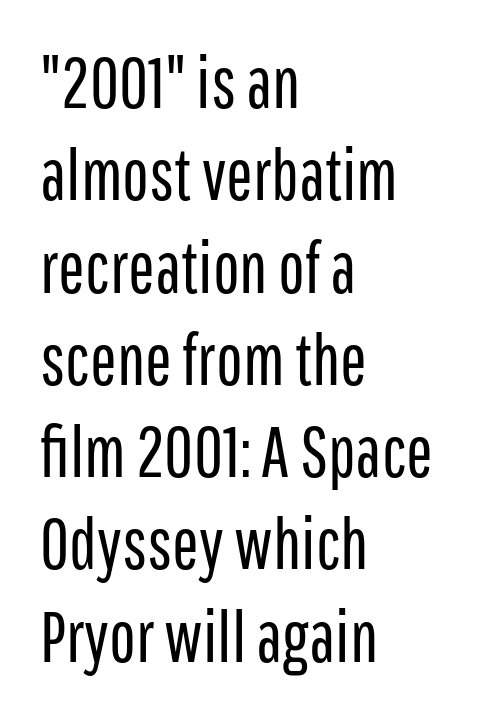
The type family on display is of the sans-serif kind. The tracking reads as untouched default to a designer's eye. The space directly below the letters is spotless. A quiet, ordinary-to-light weight characterises the typeface. Typeset ragged right — the left edge is the straight one.
